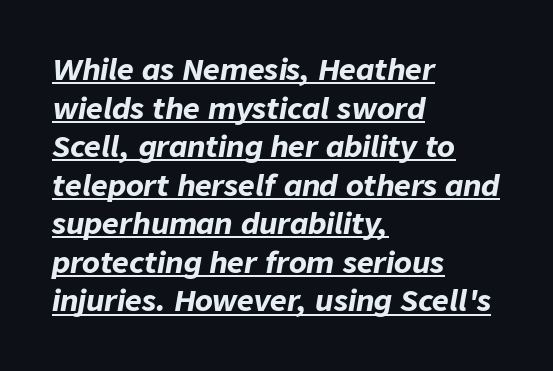
The lettering is marked with a stroke running underneath it. The face used here is proportionally spaced, like ordinary book or web type. The typesetter chose a ragged-right arrangement here. Does extra space separate the letters? No, they use regular spacing. The letters are slanted; this is an italic face. One glance says typical: line gaps are just what's usual.
